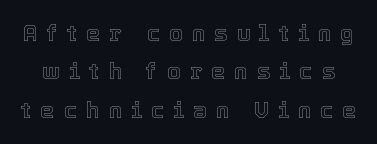
{"italic": "no", "underline": "no", "line_spacing_ratio": 1.74, "letter_spacing": "wide", "letter_spacing_em": 0.42, "glyph_px": 22}
